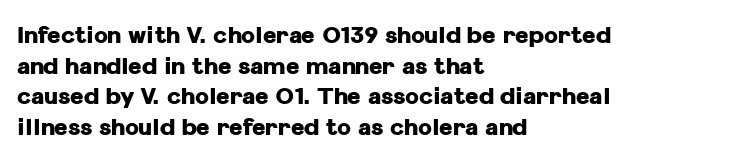
{"italic": "no", "bold": "yes", "underline": "no", "align": "left", "line_spacing": "normal", "line_spacing_ratio": 1.33, "letter_spacing": "normal", "letter_spacing_em": 0.0, "glyph_px": 23}
